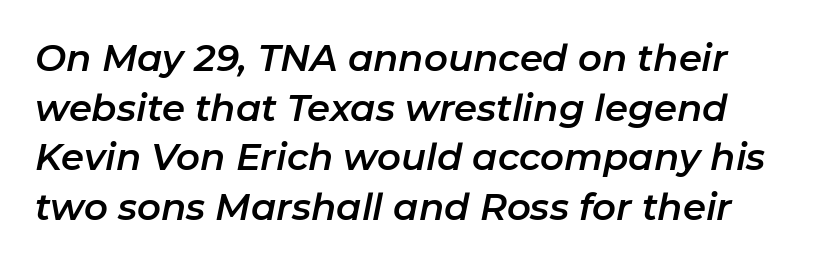
{"italic": "yes", "lean": "right", "slant_degrees": 11, "width": "normal", "stroke_contrast": "low", "x_height": "medium", "monospaced": "no", "underline": "no", "line_spacing": "normal", "line_spacing_ratio": 1.34, "letter_spacing": "normal", "letter_spacing_em": 0.0, "glyph_px": 37}
